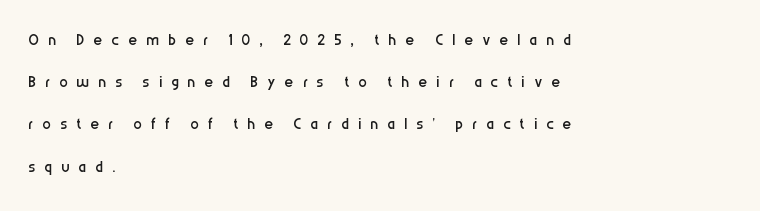
{"italic": "no", "bold": "no", "underline": "no", "align": "left", "line_spacing": "loose", "line_spacing_ratio": 2.01, "letter_spacing": "wide", "letter_spacing_em": 0.44, "glyph_px": 21}
